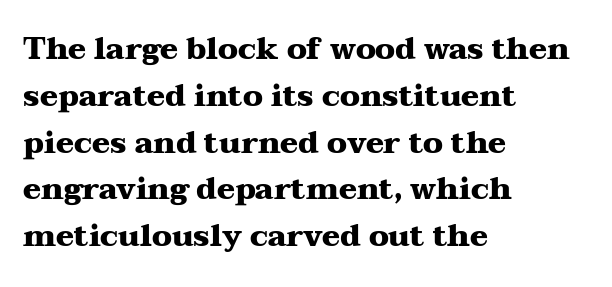
The image shows 30 px heavy, wide serif type, upright; set left-aligned, normal line spacing (1.56x), normal letter spacing, not underlined; medium stroke contrast and a medium x-height.
